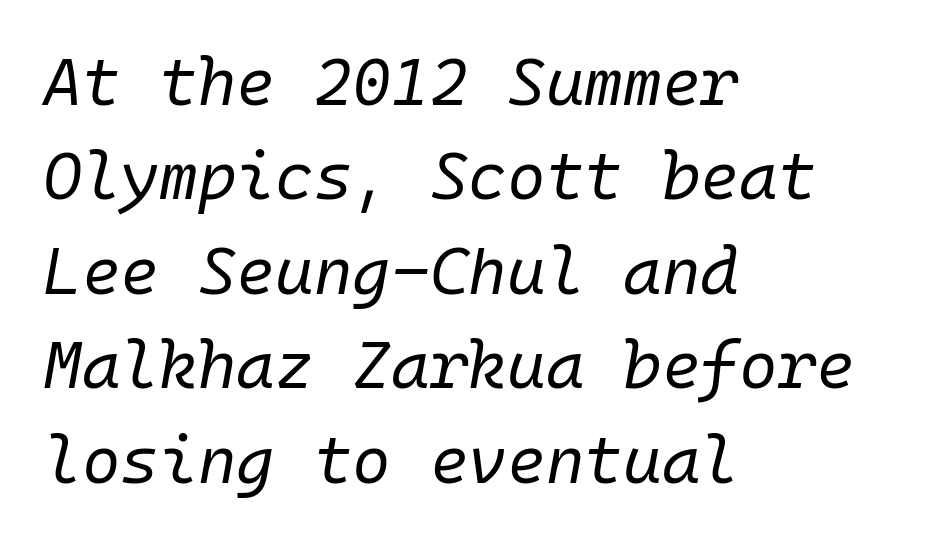
The image shows 66 px regular-weight type, italic (leaning right), monospaced; set left-aligned, normal line spacing (1.43x), normal letter spacing, not underlined; low stroke contrast and a medium x-height.
